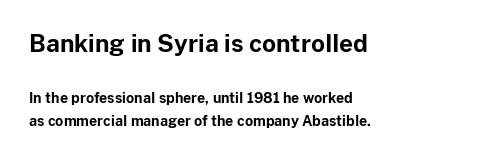
Q: Is the text bold? A: Yes.
Q: Is the text italic (slanted)? A: No, it is upright.
Q: Is the text underlined? A: No.
Q: How is the paragraph aligned? A: Left-aligned.
Q: Is the spacing between letters normal or unusually wide? A: Normal.
Q: Is the spacing between lines tight, normal or loose? A: Normal.
Q: Which block of text is set in a larger size, the first (top) or the second (bottom)? A: The first (top) one.
